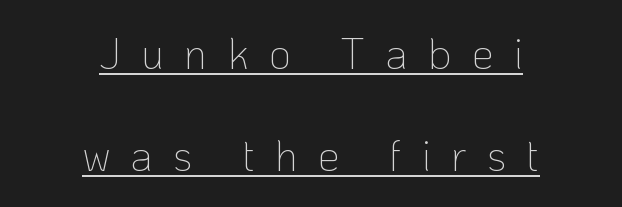
The image shows 43 px thin sans-serif type, upright; set centered, loose line spacing (2.38x), unusually wide letter spacing (+0.47 em), underlined; low stroke contrast and a medium x-height.
